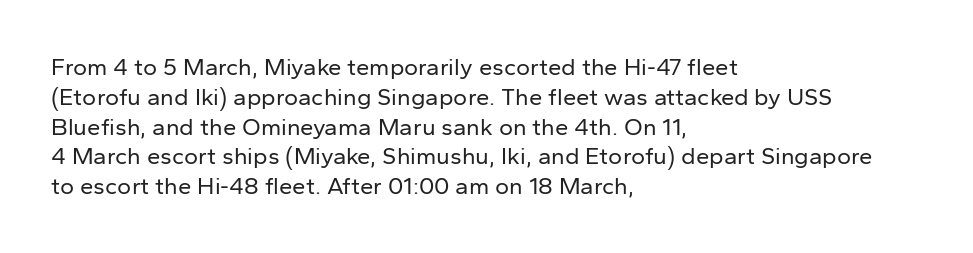
Q: Is the text bold? A: No.
Q: Is the text italic (slanted)? A: No, it is upright.
Q: Is the text underlined? A: No.
Q: How is the paragraph aligned? A: Left-aligned.
Q: Is the spacing between letters normal or unusually wide? A: Normal.
